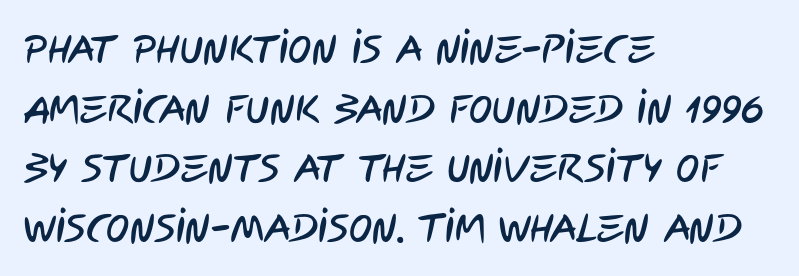
Q: Is the typeface a serif or a sans-serif typeface? A: Sans-serif.
Q: Is the text underlined? A: No.
Q: How is the paragraph aligned? A: Left-aligned.
Q: Is the spacing between letters normal or unusually wide? A: Normal.
Q: Is the spacing between lines tight, normal or loose? A: Normal.
Q: Width (condensed, normal, or wide)? A: Condensed.
Q: Stroke contrast? A: Low.
Q: x-height? A: Large.
Q: Monospaced? A: No.
